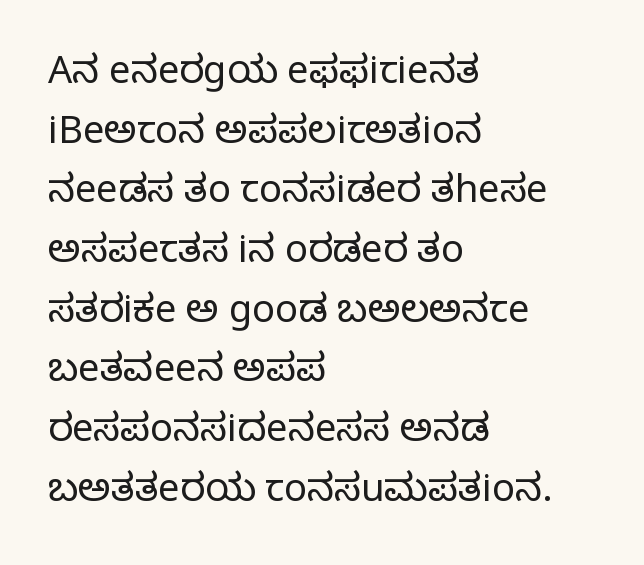
The image shows 38 px regular-weight serif type, upright; set left-aligned, normal line spacing (1.57x), normal letter spacing, not underlined; low stroke contrast and a large x-height.
